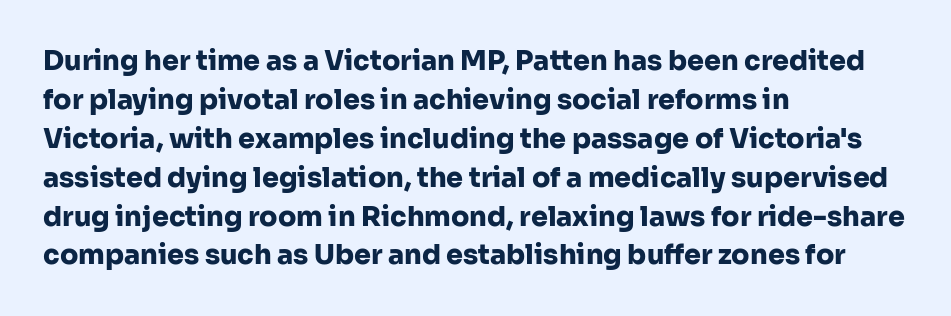
Q: Is the text bold? A: Yes.
Q: Is the text italic (slanted)? A: No, it is upright.
Q: Is the text underlined? A: No.
Q: How is the paragraph aligned? A: Left-aligned.
Q: Is the spacing between letters normal or unusually wide? A: Normal.
Q: Is the spacing between lines tight, normal or loose? A: Normal.
